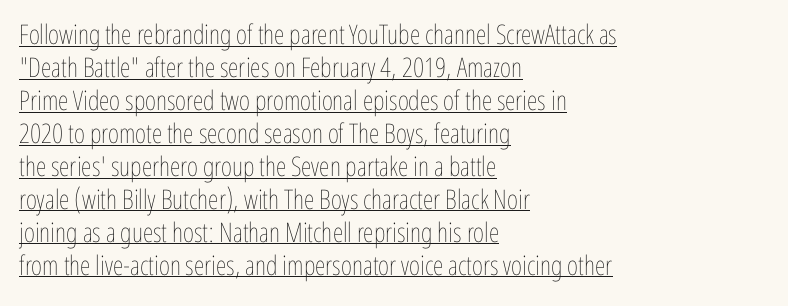
{"italic": "no", "bold": "no", "underline": "yes", "align": "left", "line_spacing_ratio": 1.22, "letter_spacing": "normal", "letter_spacing_em": 0.0, "glyph_px": 27}
